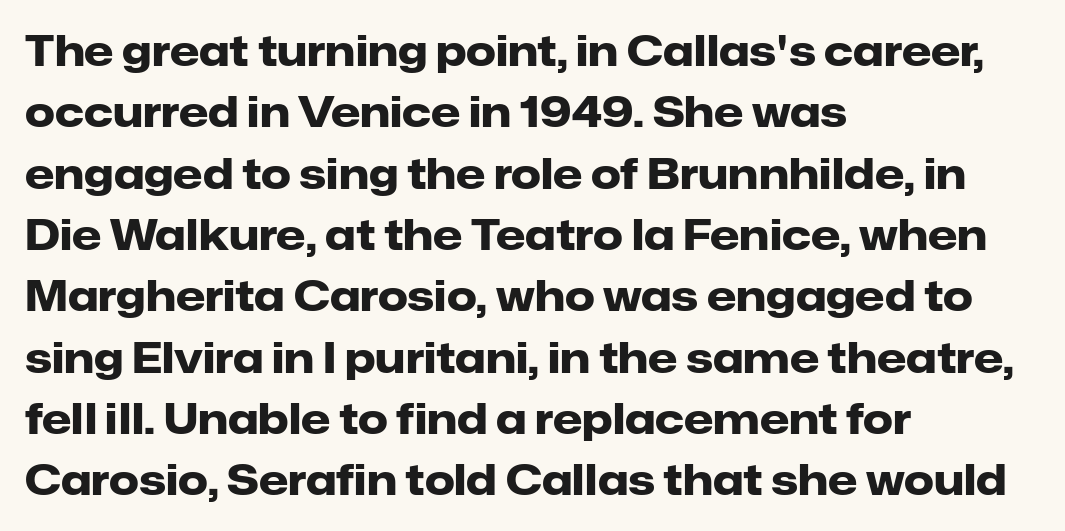
The image shows 42 px heavy sans-serif type, upright; set left-aligned, normal line spacing (1.46x), normal letter spacing, not underlined; low stroke contrast and a medium x-height.
